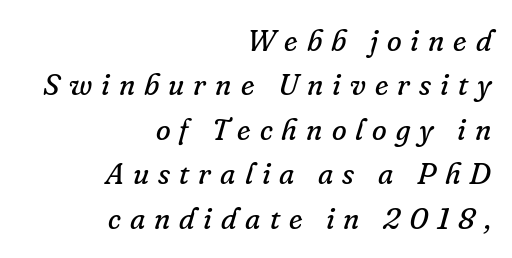
The image shows 30 px regular-weight serif type, italic (leaning right); set right-aligned, normal line spacing (1.48x), unusually wide letter spacing (+0.3 em), not underlined; low stroke contrast and a small x-height.
